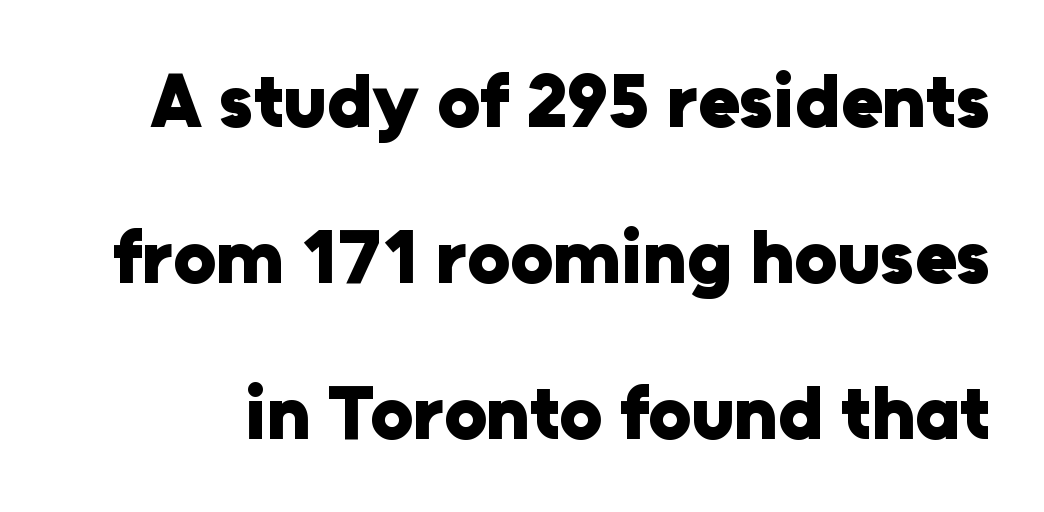
{"serif": "no", "italic": "no", "bold": "yes", "weight": "heavy", "width": "normal", "stroke_contrast": "low", "x_height": "medium", "monospaced": "no", "underline": "no", "line_spacing": "loose", "line_spacing_ratio": 2.05, "letter_spacing": "normal", "letter_spacing_em": 0.0, "glyph_px": 76}
